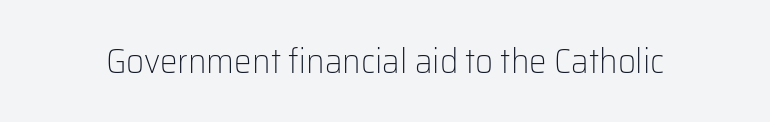
{"serif": "no", "italic": "no", "bold": "no", "weight": "light", "width": "normal", "stroke_contrast": "low", "x_height": "medium", "monospaced": "no", "underline": "no", "letter_spacing": "normal", "letter_spacing_em": 0.0, "glyph_px": 35}
